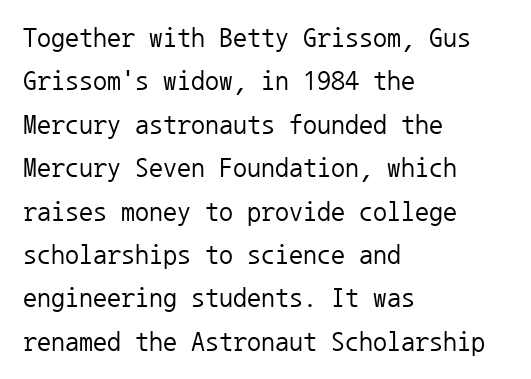
The image shows 28 px regular-weight sans-serif type, upright, monospaced; set left-aligned, normal line spacing (1.55x), normal letter spacing, not underlined; low stroke contrast and a medium x-height.
